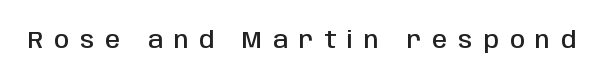
Q: Is the text bold? A: Semi-bold.
Q: Is the text italic (slanted)? A: No, it is upright.
Q: Is the text underlined? A: No.
Q: Is the spacing between letters normal or unusually wide? A: Unusually wide.
